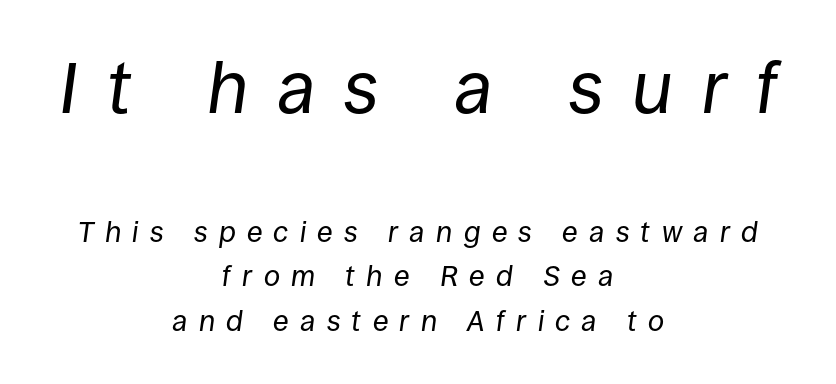
Q: Is the text bold? A: No.
Q: Is the text italic (slanted)? A: Yes, it leans right by about 8 degrees.
Q: Is the text underlined? A: No.
Q: How is the paragraph aligned? A: Centered.
Q: Is the spacing between letters normal or unusually wide? A: Unusually wide.
Q: Is the spacing between lines tight, normal or loose? A: Normal.
Q: Which block of text is set in a larger size, the first (top) or the second (bottom)? A: The first (top) one.
Q: Width (condensed, normal, or wide)? A: Normal.
Q: Stroke contrast? A: Low.
Q: x-height? A: Large.
Q: Monospaced? A: No.
